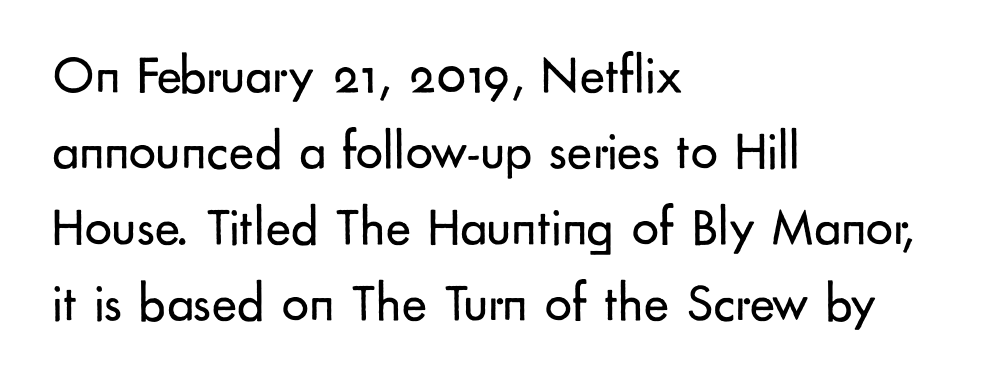
Q: Is the text bold? A: No.
Q: Is the text italic (slanted)? A: No, it is upright.
Q: Is the typeface a serif or a sans-serif typeface? A: Sans-serif.
Q: Is the text underlined? A: No.
Q: How is the paragraph aligned? A: Left-aligned.
Q: Is the spacing between letters normal or unusually wide? A: Normal.
Q: Is the spacing between lines tight, normal or loose? A: Normal.
Q: Width (condensed, normal, or wide)? A: Normal.
Q: Stroke contrast? A: Low.
Q: x-height? A: Small.
Q: Monospaced? A: No.
